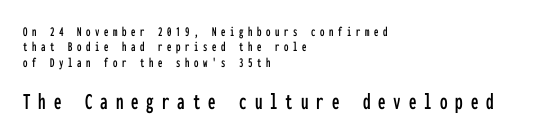
The image shows 24 px text type, upright; set left-aligned, tight line spacing (1.1x), unusually wide letter spacing (+0.33 em), not underlined; the second (bottom) block is 1.71x larger.
